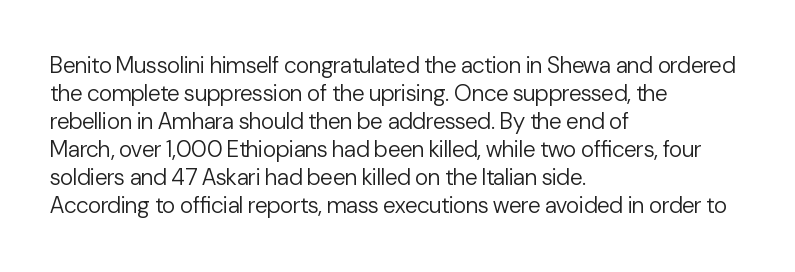
The image shows 23 px text type, upright; set left-aligned, line spacing 1.22x, normal letter spacing, not underlined.
